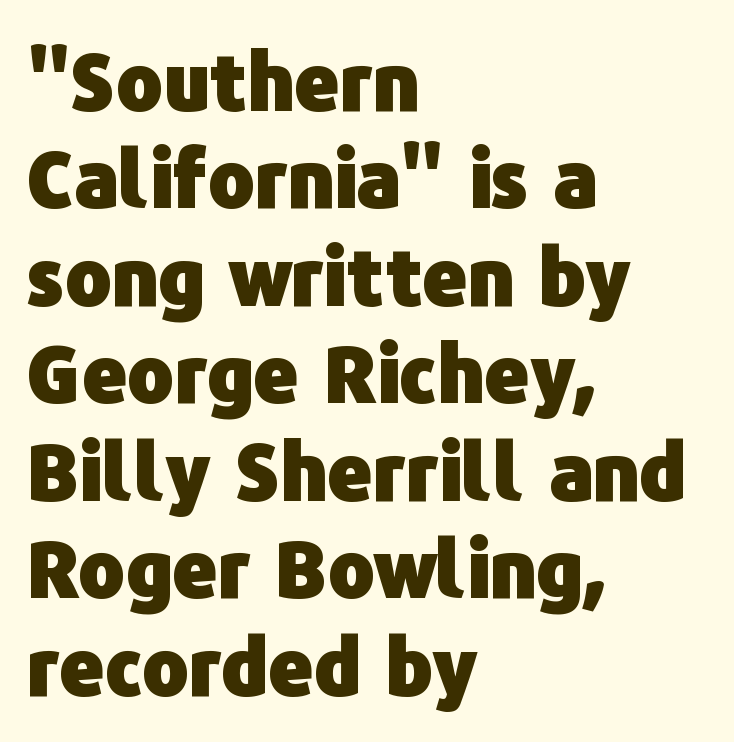
{"serif": "no", "italic": "no", "bold": "yes", "weight": "heavy", "width": "normal", "stroke_contrast": "low", "x_height": "medium", "monospaced": "no", "underline": "no", "align": "left", "line_spacing": "normal", "line_spacing_ratio": 1.25, "letter_spacing": "normal", "letter_spacing_em": 0.0, "glyph_px": 78}
